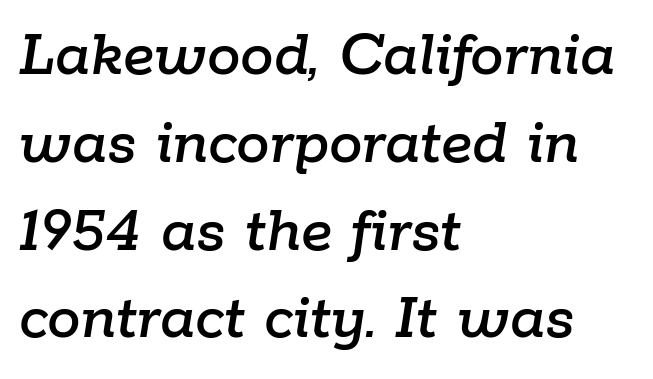
Q: Is the text italic (slanted)? A: Yes, it leans right by about 9 degrees.
Q: Is the text underlined? A: No.
Q: How is the paragraph aligned? A: Left-aligned.
Q: Is the spacing between letters normal or unusually wide? A: Normal.
Q: Is the spacing between lines tight, normal or loose? A: Normal.
Q: Width (condensed, normal, or wide)? A: Normal.
Q: Stroke contrast? A: Low.
Q: x-height? A: Medium.
Q: Monospaced? A: No.
